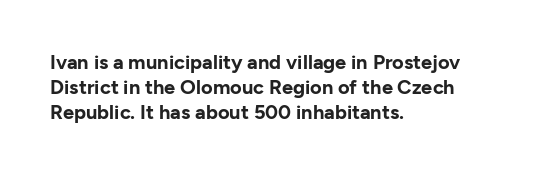
The image shows 20 px bold type, upright; set left-aligned, normal line spacing (1.26x), normal letter spacing, not underlined.
